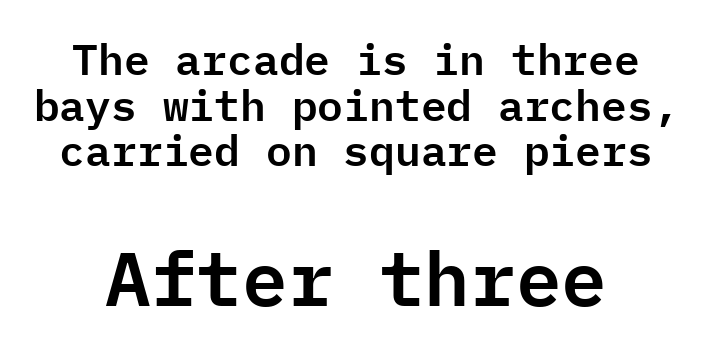
Q: Is the text italic (slanted)? A: No, it is upright.
Q: Is the typeface a serif or a sans-serif typeface? A: Sans-serif.
Q: Is the text underlined? A: No.
Q: Is the spacing between letters normal or unusually wide? A: Normal.
Q: Is the spacing between lines tight, normal or loose? A: Tight.
Q: Which block of text is set in a larger size, the first (top) or the second (bottom)? A: The second (bottom) one.
Q: Width (condensed, normal, or wide)? A: Normal.
Q: Stroke contrast? A: Low.
Q: x-height? A: Medium.
Q: Monospaced? A: Yes.
